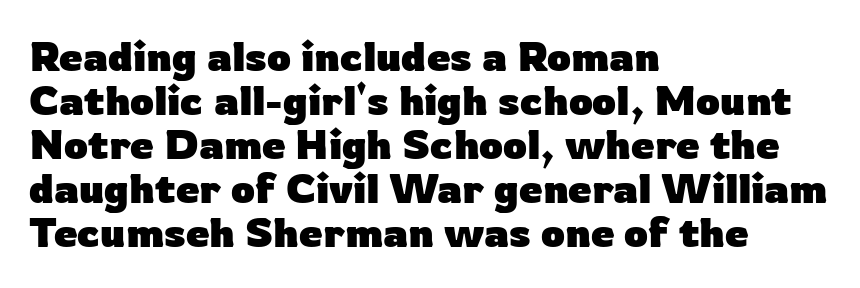
Students, note that the glyphs here touch the page at normal intervals. The space beneath each line is pristine and unruled. The rendering uses natural spacing where letterforms have individual widths. Typeset ragged right — the left edge is the straight one. Typesetter's note: full bold, strokes at maximum text heaviness.
